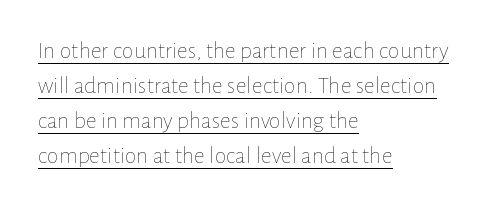
Q: Is the text bold? A: No.
Q: Is the text italic (slanted)? A: No, it is upright.
Q: Is the text underlined? A: Yes.
Q: How is the paragraph aligned? A: Left-aligned.
Q: Is the spacing between letters normal or unusually wide? A: Normal.
Q: Is the spacing between lines tight, normal or loose? A: Normal.
